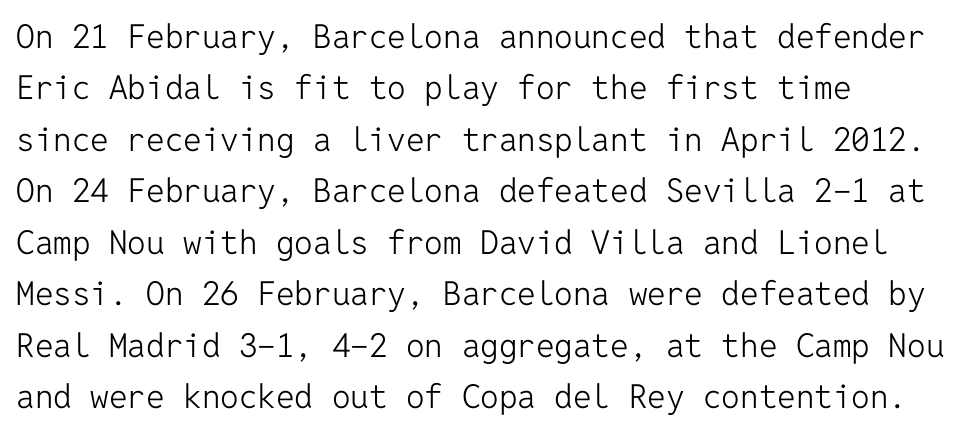
{"serif": "no", "italic": "no", "bold": "no", "weight": "light", "width": "normal", "stroke_contrast": "low", "x_height": "medium", "monospaced": "yes", "underline": "no", "align": "left", "line_spacing": "normal", "line_spacing_ratio": 1.56, "letter_spacing": "normal", "letter_spacing_em": 0.0, "glyph_px": 33}
